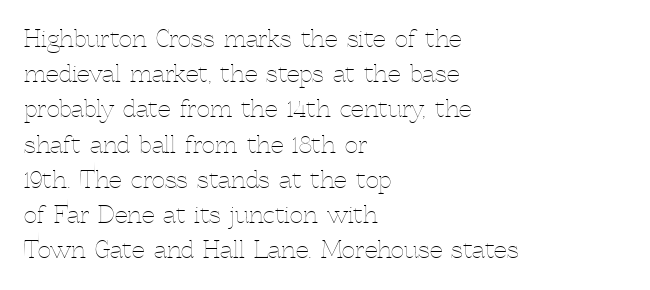
The image shows 23 px text type, upright; set left-aligned, normal line spacing (1.53x), normal letter spacing, not underlined.
